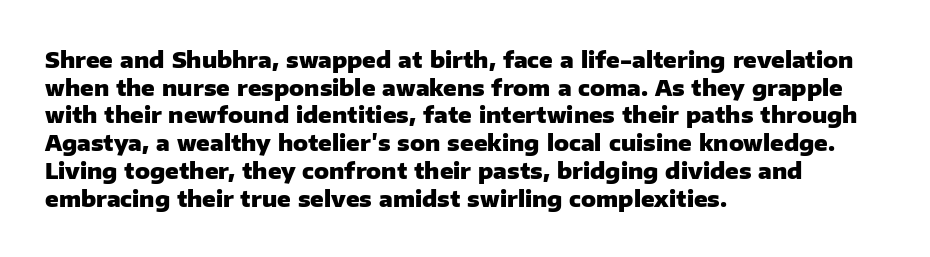
The image shows 22 px bold type, upright; set left-aligned, normal line spacing (1.26x), normal letter spacing, not underlined.
